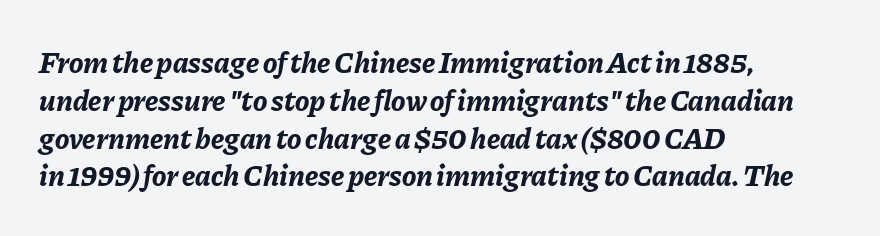
The image shows 30 px bold type, italic (leaning right); set left-aligned, normal line spacing (1.26x), normal letter spacing, not underlined; low stroke contrast and a medium x-height.
